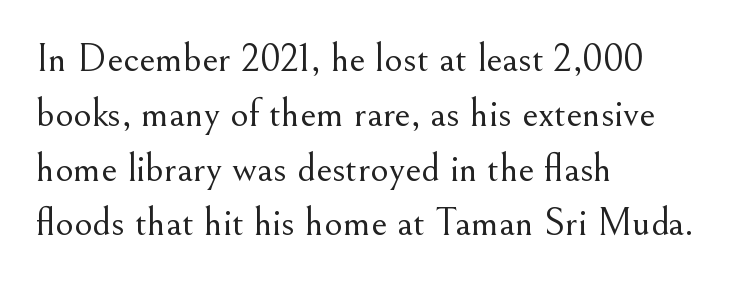
Note: serifs present on the glyphs. The font is comparable to plain body text, perhaps lighter. Looks like regular typesetting: each glyph gets only the width it needs. These lines keep a tight, regular rhythm from letter to letter.
